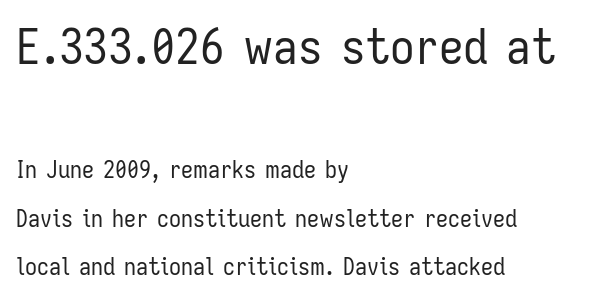
The image shows 49 px regular-weight, condensed sans-serif type, upright; set left-aligned, loose line spacing (2.02x), normal letter spacing, not underlined; the first (top) block is 2.04x larger; low stroke contrast and a medium x-height.
